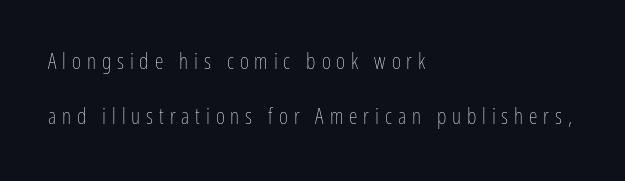
The typeface has the unassuming heft of standard copy or less. Where is the straight margin? On the left. Is the letter spacing exaggerated? Yes — the characters are pushed far apart. A clean baseline with only descenders dipping below it. Posture: straight, roman, zero tilt.
